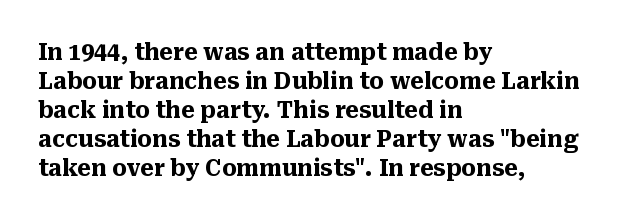
{"italic": "no", "bold": "yes", "underline": "no", "align": "left", "line_spacing": "normal", "line_spacing_ratio": 1.26, "letter_spacing": "normal", "letter_spacing_em": 0.0, "glyph_px": 23}
